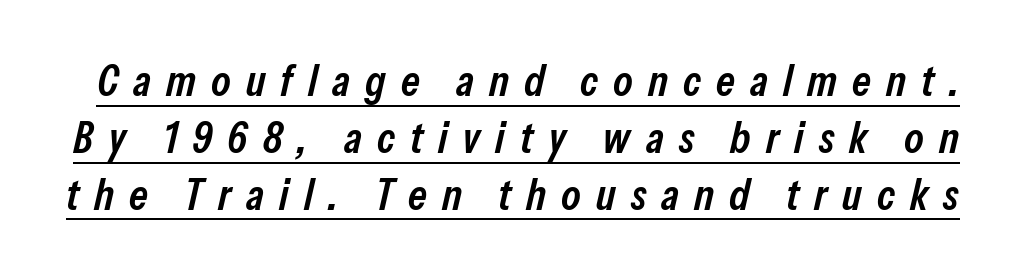
The image shows 44 px semibold, condensed type, italic (leaning right); set normal line spacing (1.29x), unusually wide letter spacing (+0.34 em), underlined; low stroke contrast and a medium x-height.
